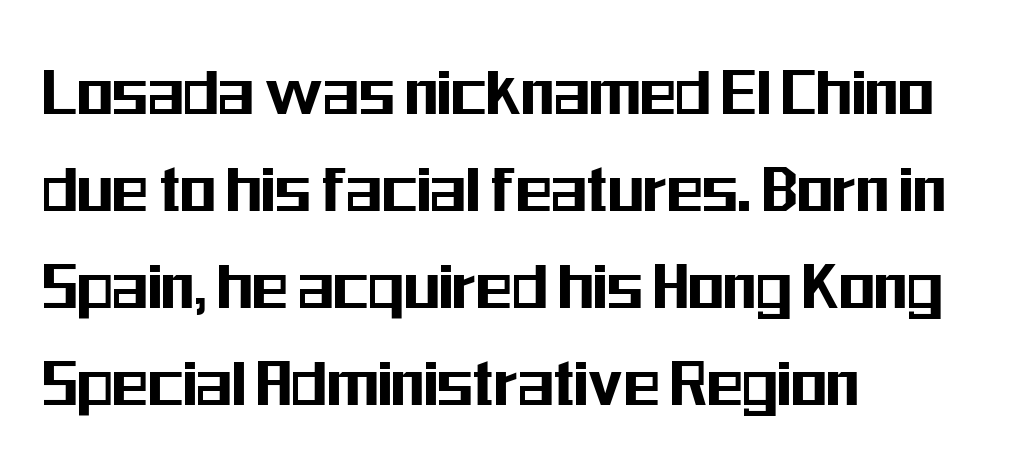
{"serif": "no", "italic": "no", "width": "condensed", "stroke_contrast": "medium", "x_height": "medium", "monospaced": "no", "underline": "no", "align": "left", "line_spacing": "normal", "line_spacing_ratio": 1.31, "letter_spacing": "normal", "letter_spacing_em": 0.0, "glyph_px": 74}
